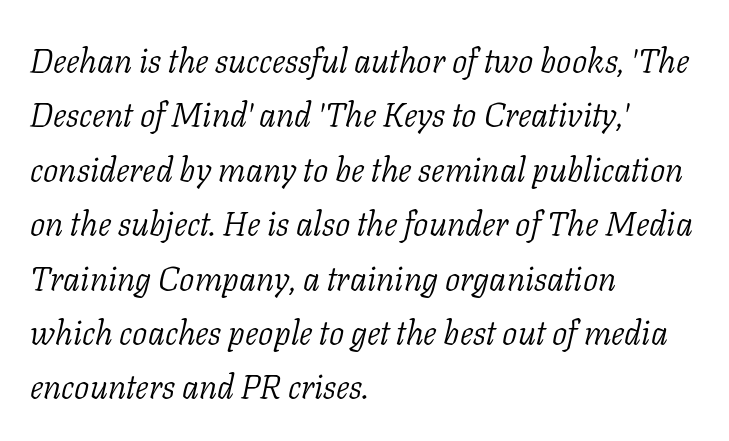
{"serif": "yes", "italic": "yes", "lean": "right", "slant_degrees": 11, "bold": "no", "weight": "light", "width": "normal", "stroke_contrast": "low", "x_height": "medium", "monospaced": "no", "underline": "no", "align": "left", "line_spacing": "normal", "line_spacing_ratio": 1.6, "letter_spacing": "normal", "letter_spacing_em": 0.0, "glyph_px": 34}
